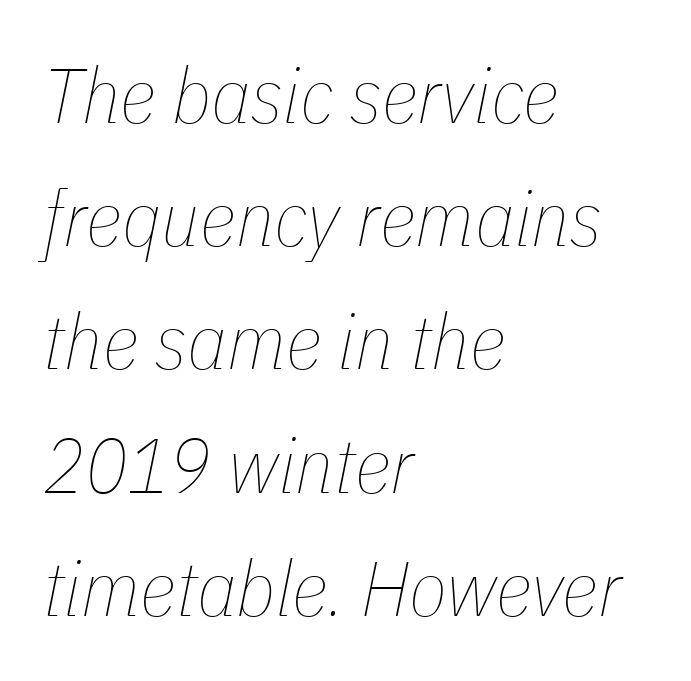
The image shows 78 px thin, condensed type, italic (leaning right); set left-aligned, normal line spacing (1.58x), normal letter spacing, not underlined; low stroke contrast and a medium x-height.
